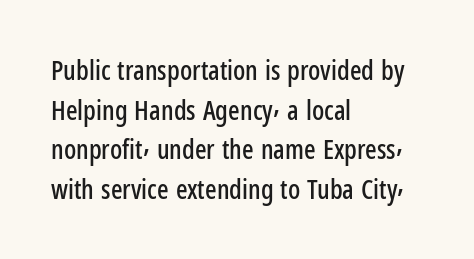
Reading down the column, the eye jumps a familiar distance to each next line. The gaps between neighbouring characters are ordinary and unremarkable. Every character sits straight up, as roman type does. These lines stack with their left ends in a neat column. Bare-footed words on every line.
